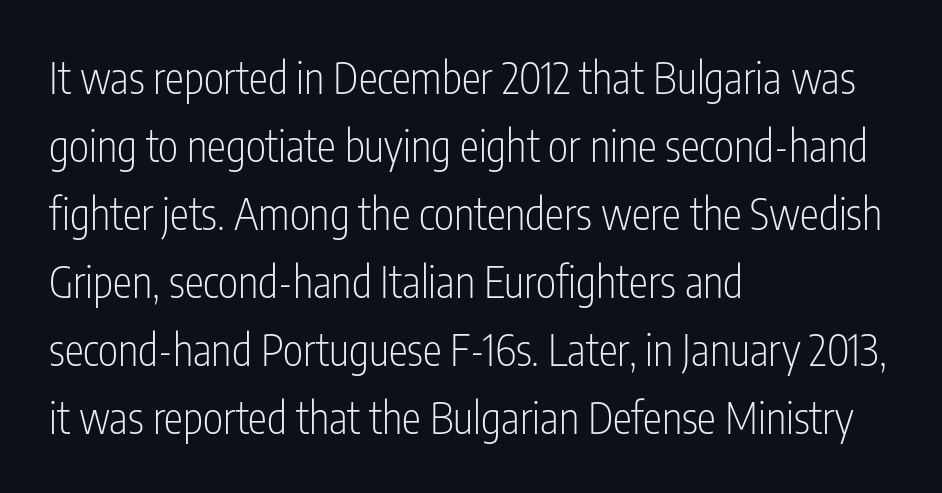
If you measured baseline to baseline, you'd find a middling distance. Summary of weight: not heavy and not bold. Each letter keeps its own natural width here, so spacing adapts to shape. Decoration check: the copy has no underline.
